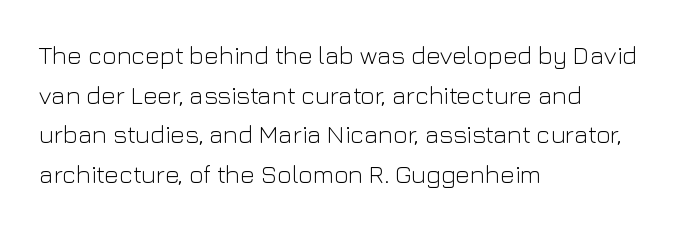
No italicization has been applied; the sample stays upright. Which margin do the lines hug? The left one — the right edge is uneven. Interline gaps are of average width in this sample. Descender tails drop into unmarked territory.
